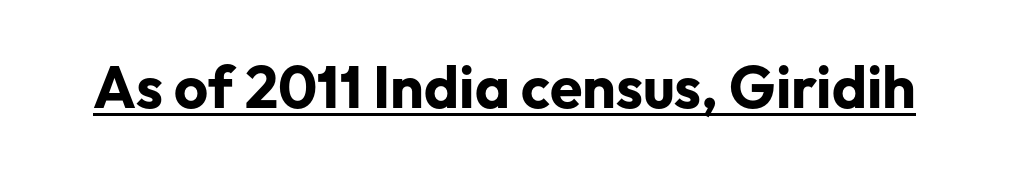
A typographer would call this underscored text. The face used here is rendered with its standard letterfit. The font's upright variant was chosen for this text. Students, this is bold: see how much ink each stroke carries. Is this a sans? Yes — the strokes have no serifs.
